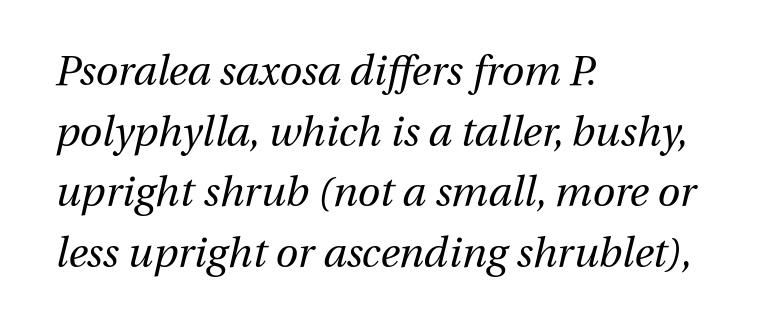
Q: Is the text bold? A: No.
Q: Is the text italic (slanted)? A: Yes, it leans right by about 13 degrees.
Q: Is the text underlined? A: No.
Q: How is the paragraph aligned? A: Left-aligned.
Q: Is the spacing between letters normal or unusually wide? A: Normal.
Q: Is the spacing between lines tight, normal or loose? A: Normal.
Q: Width (condensed, normal, or wide)? A: Normal.
Q: Stroke contrast? A: Medium.
Q: x-height? A: Medium.
Q: Monospaced? A: No.
